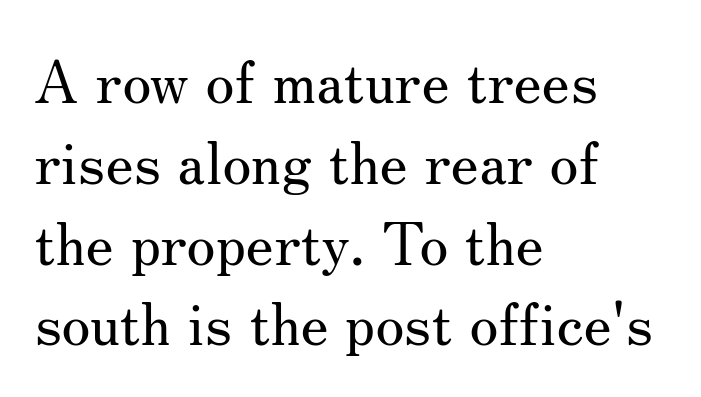
The image shows 59 px regular-weight serif type, upright; set left-aligned, normal line spacing (1.37x), normal letter spacing, not underlined; medium stroke contrast and a small x-height.
